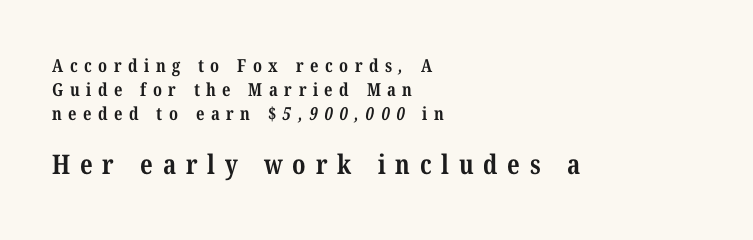
{"bold": "yes", "underline": "no", "align": "left", "line_spacing": "normal", "line_spacing_ratio": 1.32, "letter_spacing": "wide", "letter_spacing_em": 0.36, "larger_block": "second", "size_ratio": 1.5, "glyph_px": 27}
